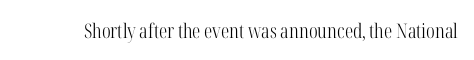
The image shows 20 px text type, upright; set normal letter spacing, not underlined.
